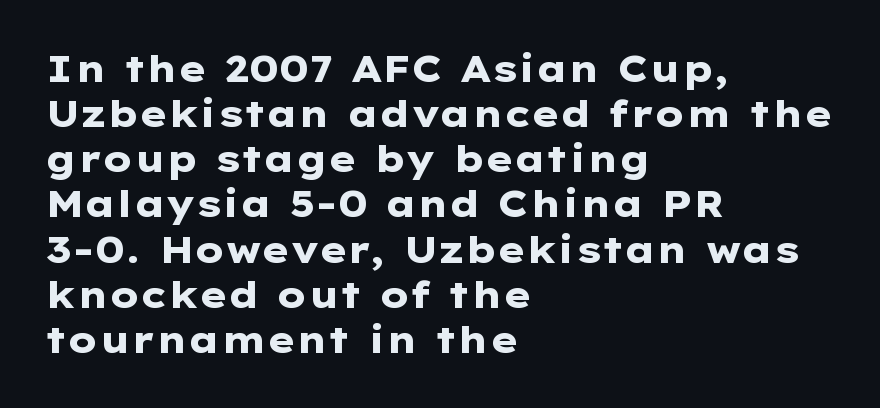
Q: Is the text bold? A: Yes.
Q: Is the text italic (slanted)? A: No, it is upright.
Q: Is the typeface a serif or a sans-serif typeface? A: Sans-serif.
Q: Is the text underlined? A: No.
Q: How is the paragraph aligned? A: Left-aligned.
Q: Is the spacing between letters normal or unusually wide? A: Normal.
Q: Width (condensed, normal, or wide)? A: Wide.
Q: Stroke contrast? A: Low.
Q: x-height? A: Medium.
Q: Monospaced? A: No.
